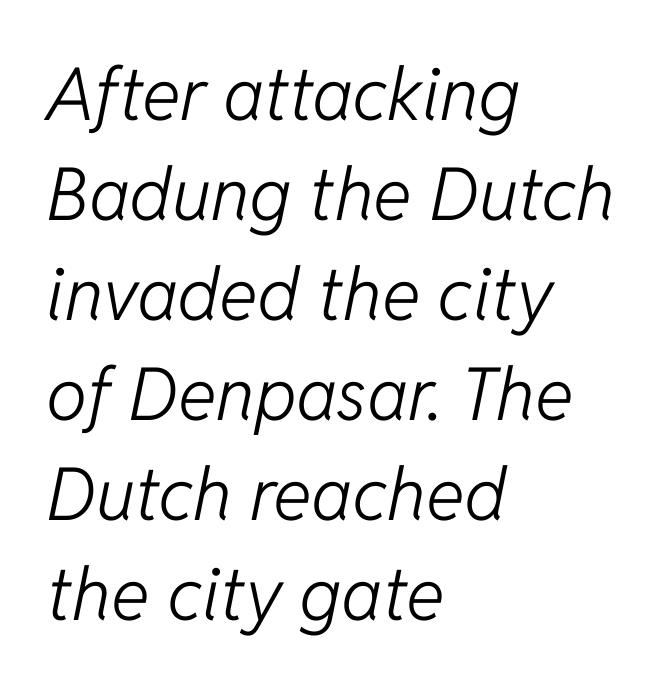
Q: Is the text bold? A: No.
Q: Is the text italic (slanted)? A: Yes, it leans right by about 11 degrees.
Q: Is the text underlined? A: No.
Q: How is the paragraph aligned? A: Left-aligned.
Q: Is the spacing between letters normal or unusually wide? A: Normal.
Q: Is the spacing between lines tight, normal or loose? A: Normal.
Q: Width (condensed, normal, or wide)? A: Normal.
Q: Stroke contrast? A: Low.
Q: x-height? A: Medium.
Q: Monospaced? A: No.
